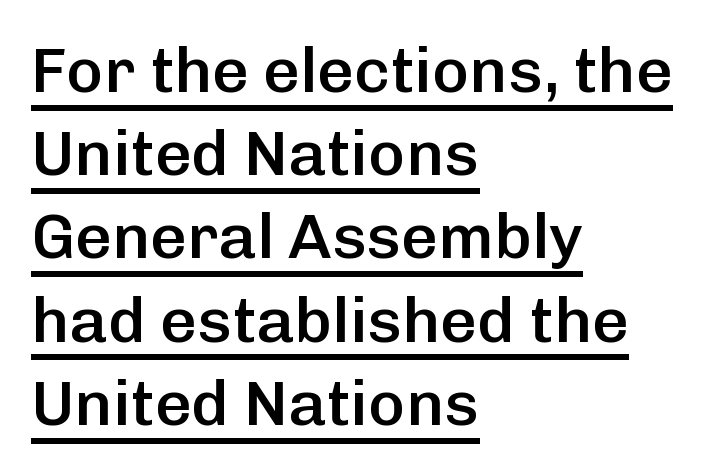
The image shows 64 px semibold sans-serif type, upright; set left-aligned, normal line spacing (1.3x), normal letter spacing, underlined; low stroke contrast and a medium x-height.
